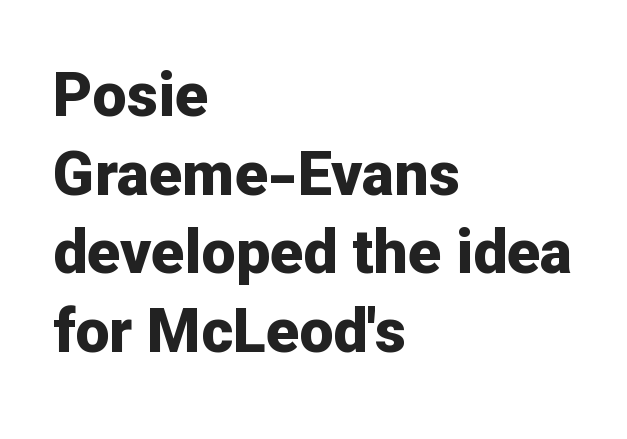
{"serif": "no", "italic": "no", "bold": "yes", "weight": "bold", "width": "normal", "stroke_contrast": "low", "x_height": "medium", "monospaced": "no", "underline": "no", "align": "left", "line_spacing": "normal", "line_spacing_ratio": 1.29, "letter_spacing": "normal", "letter_spacing_em": 0.0, "glyph_px": 61}
